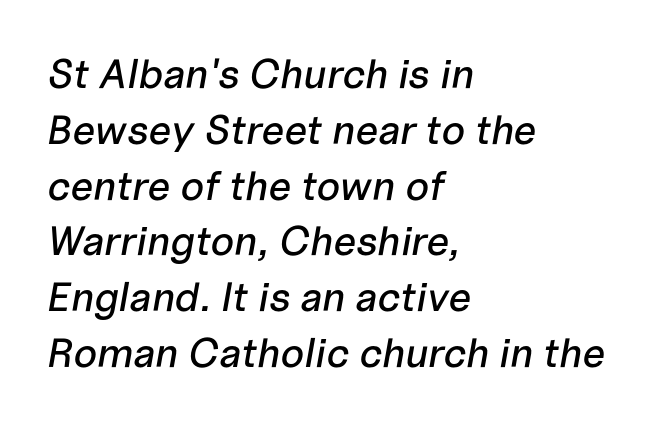
These lines are set flush left with a ragged right edge. You could not count columns in this text — the font is proportionally spaced. The letters are slanted; this is an italic face. The rendering keeps characters at their native spacing.
